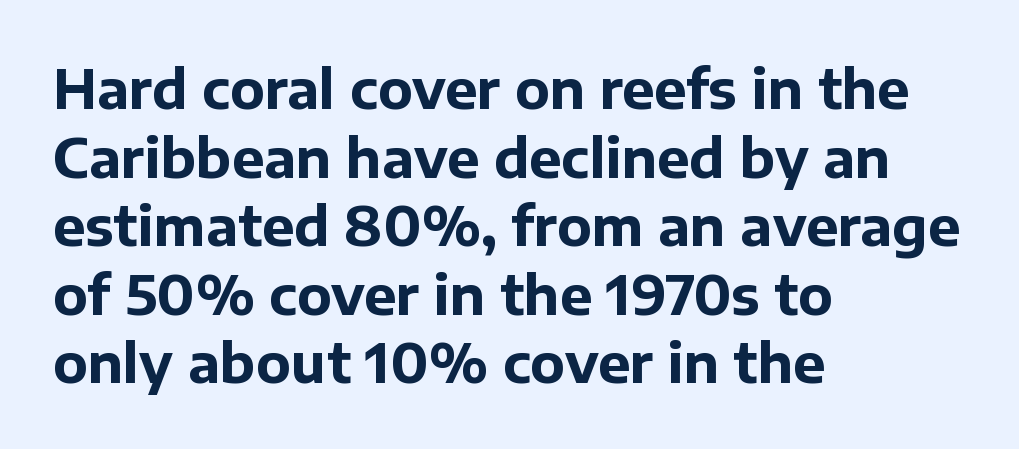
Q: Is the text bold? A: Yes.
Q: Is the text italic (slanted)? A: No, it is upright.
Q: Is the typeface a serif or a sans-serif typeface? A: Sans-serif.
Q: Is the text underlined? A: No.
Q: How is the paragraph aligned? A: Left-aligned.
Q: Is the spacing between letters normal or unusually wide? A: Normal.
Q: Is the spacing between lines tight, normal or loose? A: Normal.
Q: Width (condensed, normal, or wide)? A: Normal.
Q: Stroke contrast? A: Low.
Q: x-height? A: Medium.
Q: Monospaced? A: No.
